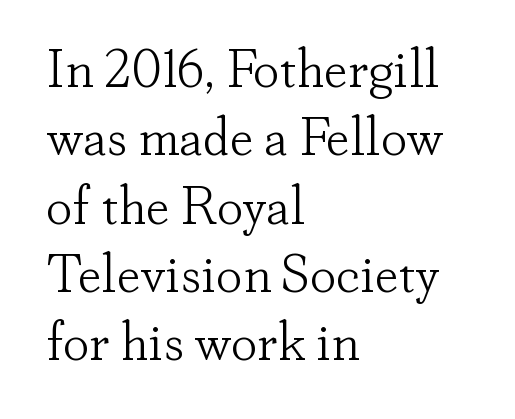
{"serif": "yes", "italic": "no", "bold": "no", "weight": "light", "width": "normal", "stroke_contrast": "low", "x_height": "small", "monospaced": "no", "underline": "no", "align": "left", "line_spacing": "normal", "line_spacing_ratio": 1.29, "letter_spacing": "normal", "letter_spacing_em": 0.0, "glyph_px": 53}
